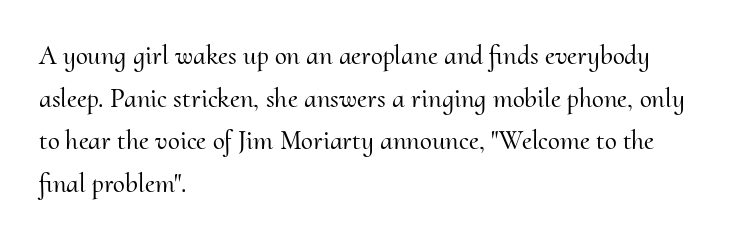
{"italic": "no", "underline": "no", "align": "left", "line_spacing": "normal", "line_spacing_ratio": 1.58, "letter_spacing": "normal", "letter_spacing_em": 0.0, "glyph_px": 27}
